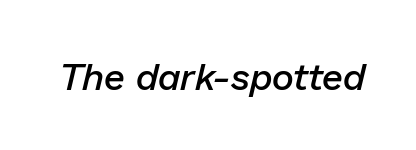
Q: Is the text bold? A: Semi-bold.
Q: Is the text italic (slanted)? A: Yes, it leans right by about 13 degrees.
Q: Is the text underlined? A: No.
Q: Is the spacing between letters normal or unusually wide? A: Normal.
Q: Width (condensed, normal, or wide)? A: Normal.
Q: Stroke contrast? A: Low.
Q: x-height? A: Medium.
Q: Monospaced? A: No.
